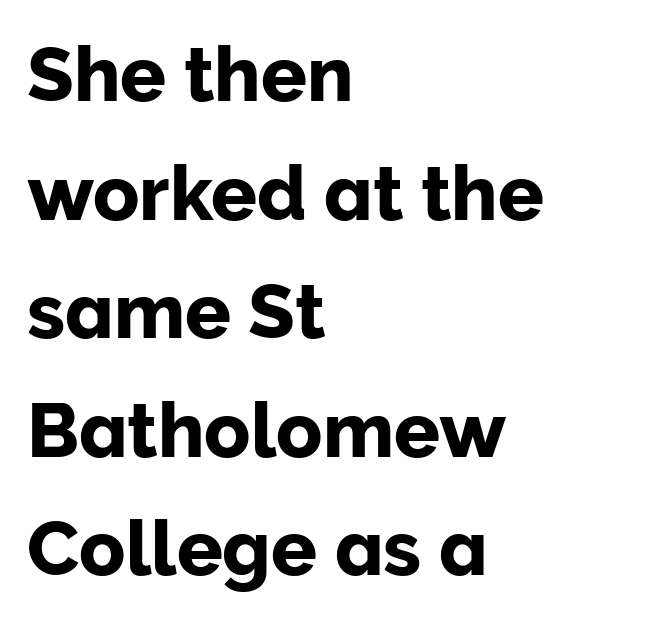
The image shows 76 px sans-serif type, upright; set left-aligned, normal line spacing (1.56x), normal letter spacing, not underlined; low stroke contrast and a medium x-height.
